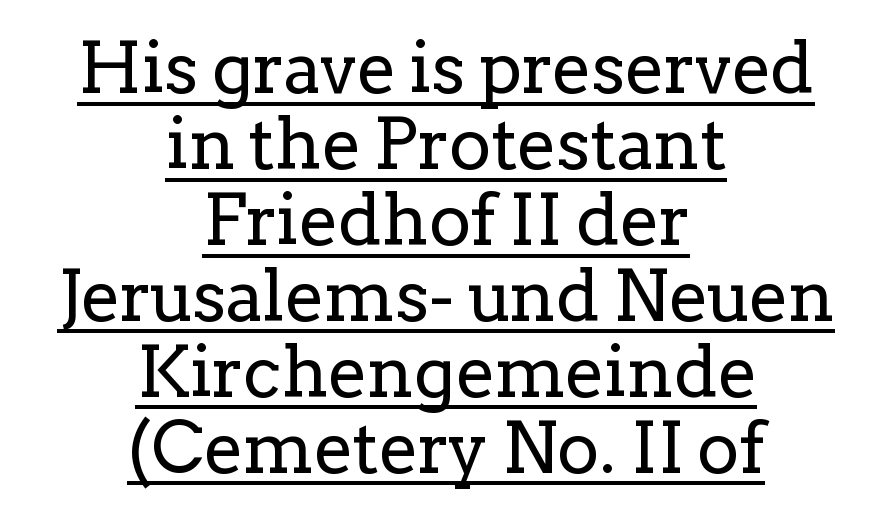
These glyphs show unthickened strokes, regular width or finer. Decoration check: the copy is underlined. This is serif lettering, the kind often seen in printed books. There is no visible air inserted between adjacent glyphs. No italicization has been applied; the sample stays upright. If you measured baseline to baseline, you'd find a short distance.
